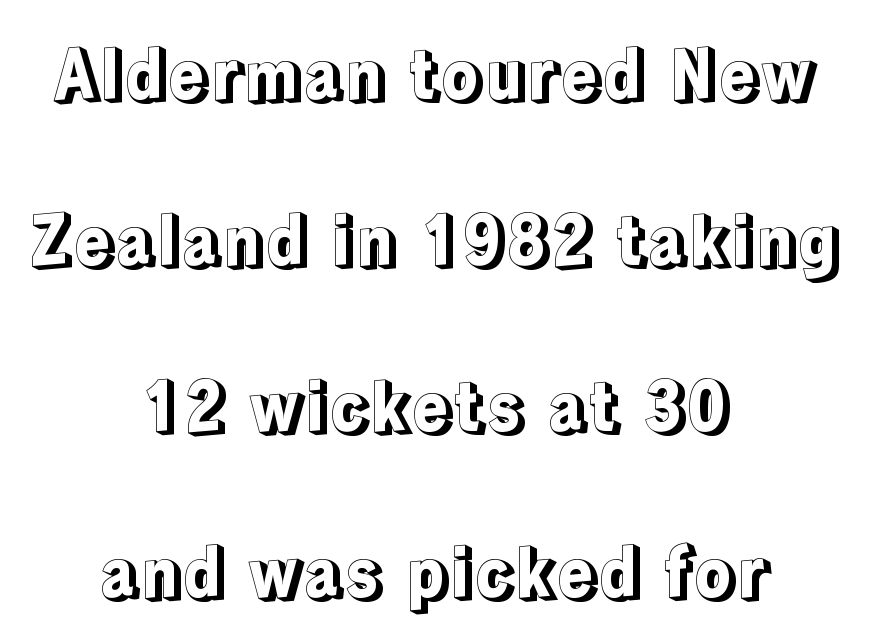
Q: Is the text italic (slanted)? A: No, it is upright.
Q: Is the text underlined? A: No.
Q: How is the paragraph aligned? A: Centered.
Q: Is the spacing between letters normal or unusually wide? A: Normal.
Q: Is the spacing between lines tight, normal or loose? A: Loose.
Q: Width (condensed, normal, or wide)? A: Normal.
Q: x-height? A: Medium.
Q: Monospaced? A: No.
